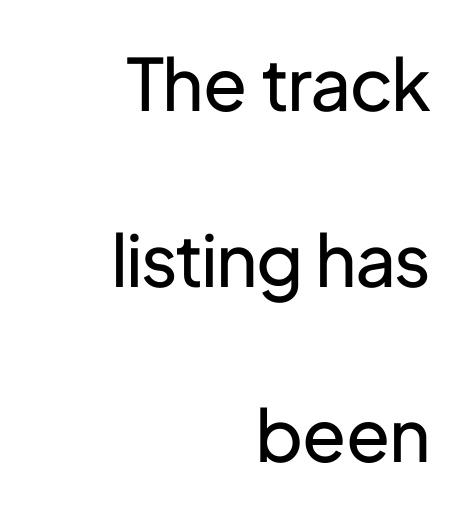
The image shows 72 px regular-weight sans-serif type, upright; set right-aligned, loose line spacing (2.44x), normal letter spacing, not underlined; low stroke contrast and a medium x-height.
